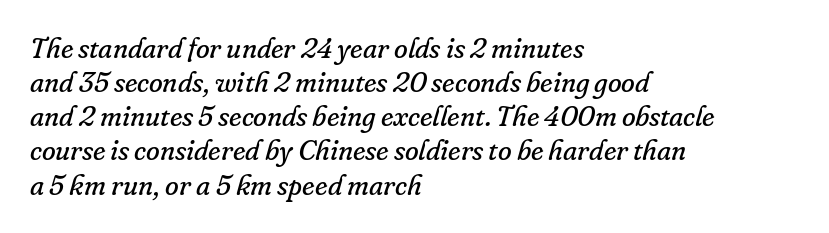
Q: Is the text bold? A: No.
Q: Is the text italic (slanted)? A: Yes, it leans right by about 16 degrees.
Q: Is the typeface a serif or a sans-serif typeface? A: Serif.
Q: Is the text underlined? A: No.
Q: How is the paragraph aligned? A: Left-aligned.
Q: Is the spacing between letters normal or unusually wide? A: Normal.
Q: Width (condensed, normal, or wide)? A: Normal.
Q: Stroke contrast? A: Low.
Q: x-height? A: Small.
Q: Monospaced? A: No.
